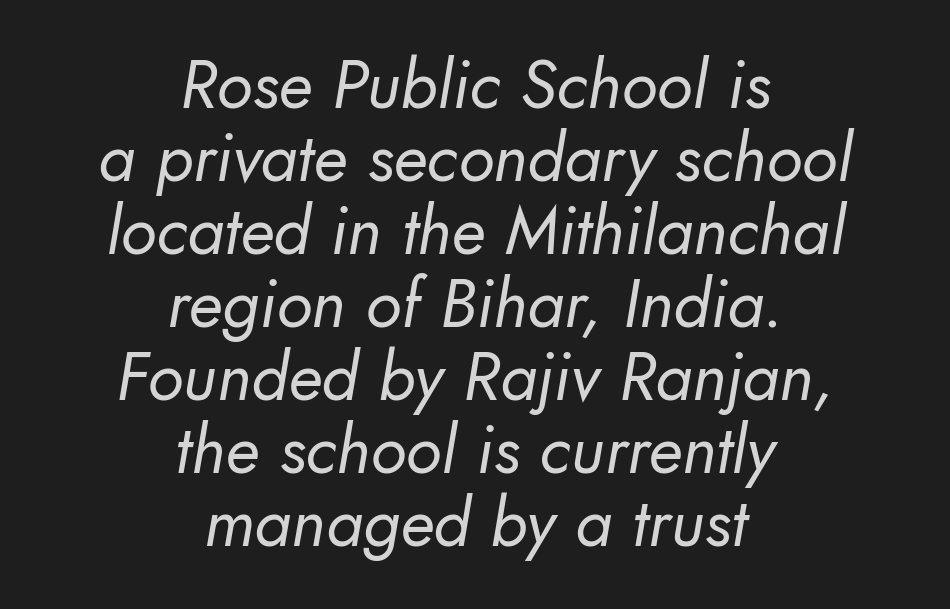
Q: Is the text bold? A: No.
Q: Is the typeface a serif or a sans-serif typeface? A: Sans-serif.
Q: Is the text underlined? A: No.
Q: How is the paragraph aligned? A: Centered.
Q: Is the spacing between letters normal or unusually wide? A: Normal.
Q: Is the spacing between lines tight, normal or loose? A: Tight.
Q: Width (condensed, normal, or wide)? A: Normal.
Q: Stroke contrast? A: Low.
Q: x-height? A: Small.
Q: Monospaced? A: No.
